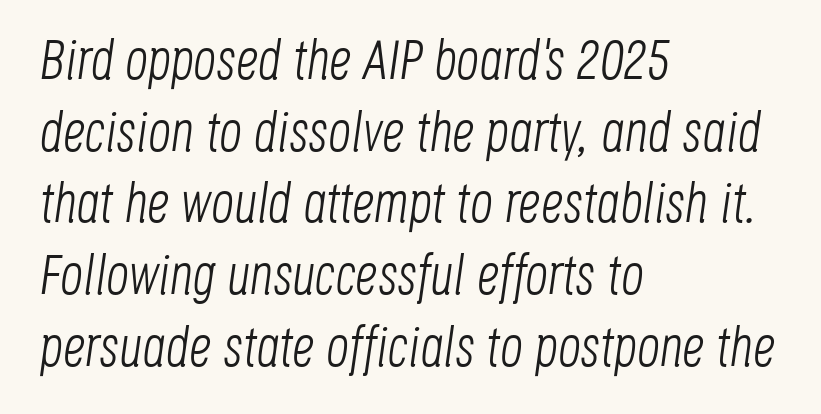
The image shows 56 px light, condensed type, italic (leaning right); set left-aligned, normal line spacing (1.28x), normal letter spacing, not underlined; low stroke contrast and a large x-height.
